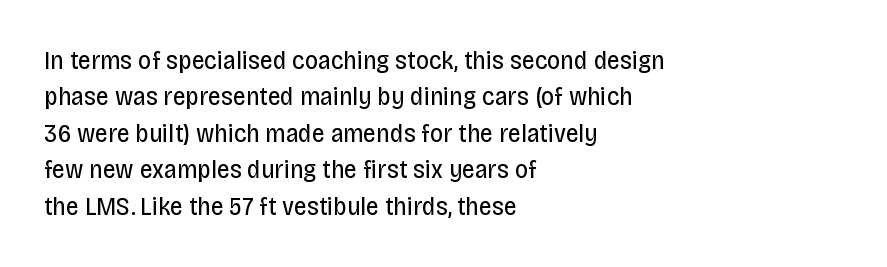
Q: Is the text bold? A: No.
Q: Is the text italic (slanted)? A: No, it is upright.
Q: Is the text underlined? A: No.
Q: How is the paragraph aligned? A: Left-aligned.
Q: Is the spacing between letters normal or unusually wide? A: Normal.
Q: Is the spacing between lines tight, normal or loose? A: Normal.
